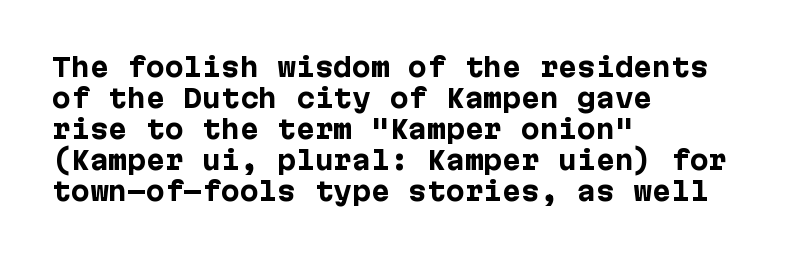
{"italic": "no", "bold": "yes", "underline": "no", "align": "left", "line_spacing_ratio": 1.24, "letter_spacing": "normal", "letter_spacing_em": 0.0, "glyph_px": 25}
